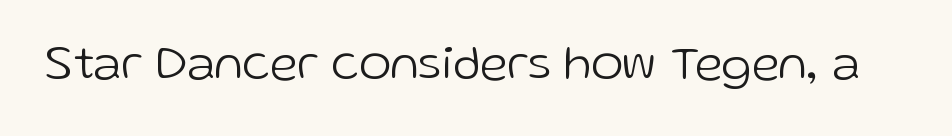
The image shows 49 px light sans-serif type, upright; set normal letter spacing, not underlined; low stroke contrast and a medium x-height.
